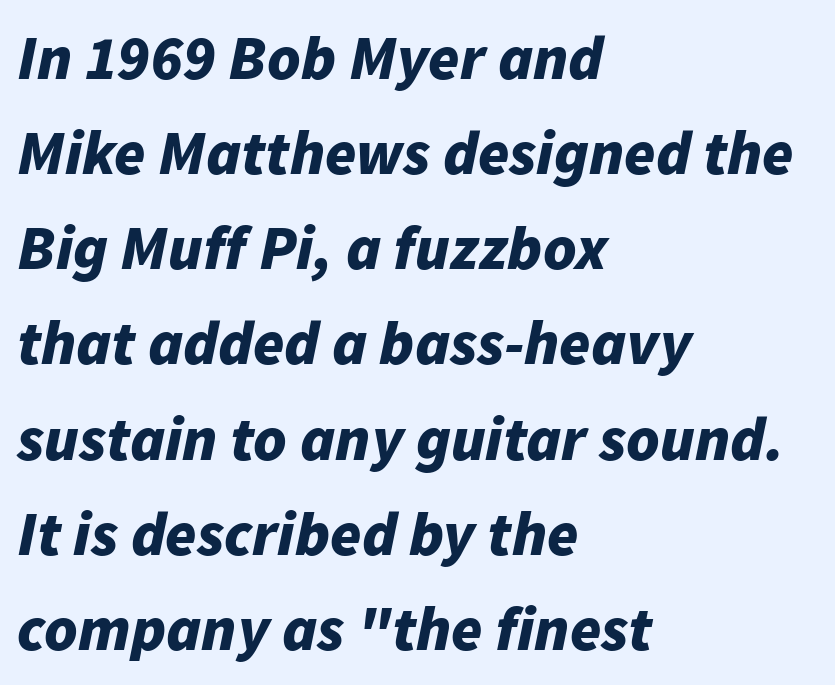
{"italic": "yes", "lean": "right", "slant_degrees": 11, "bold": "yes", "weight": "bold", "width": "normal", "stroke_contrast": "low", "x_height": "medium", "monospaced": "no", "underline": "no", "align": "left", "line_spacing": "normal", "line_spacing_ratio": 1.51, "letter_spacing": "normal", "letter_spacing_em": 0.0, "glyph_px": 63}
